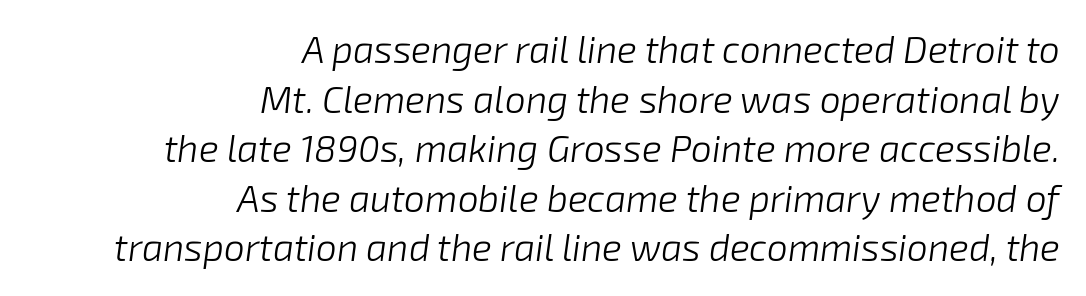
{"italic": "yes", "lean": "right", "slant_degrees": 8, "bold": "no", "weight": "light", "width": "normal", "stroke_contrast": "low", "x_height": "medium", "monospaced": "no", "underline": "no", "align": "right", "line_spacing": "normal", "line_spacing_ratio": 1.34, "letter_spacing": "normal", "letter_spacing_em": 0.0, "glyph_px": 37}
